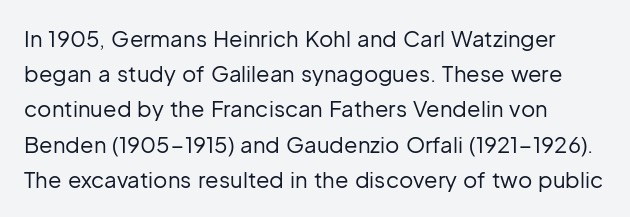
A quiet, ordinary-to-light weight characterises the typeface. Default kerning and tracking; the words read as compact shapes. These lines stack with their left ends in a neat column. The leading is moderate, giving the passage an even texture.
